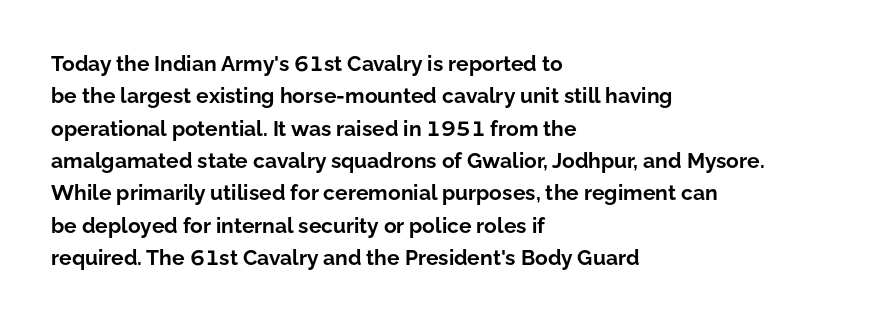
The image shows 21 px bold type, upright; set left-aligned, normal line spacing (1.54x), normal letter spacing, not underlined.
